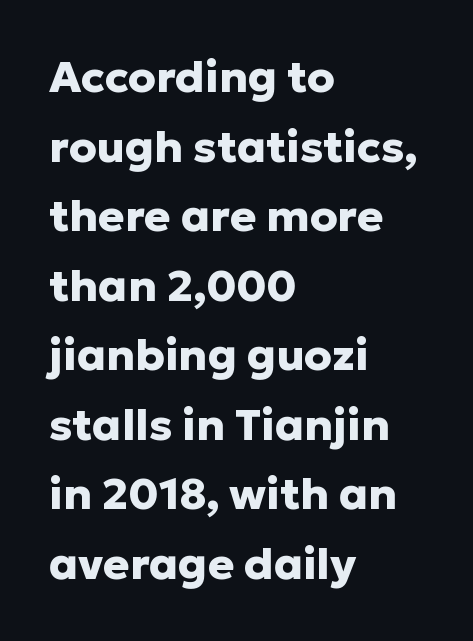
{"serif": "no", "italic": "no", "bold": "yes", "weight": "heavy", "width": "normal", "stroke_contrast": "low", "x_height": "medium", "monospaced": "no", "underline": "no", "align": "left", "line_spacing": "normal", "line_spacing_ratio": 1.58, "letter_spacing": "normal", "letter_spacing_em": 0.0, "glyph_px": 44}
